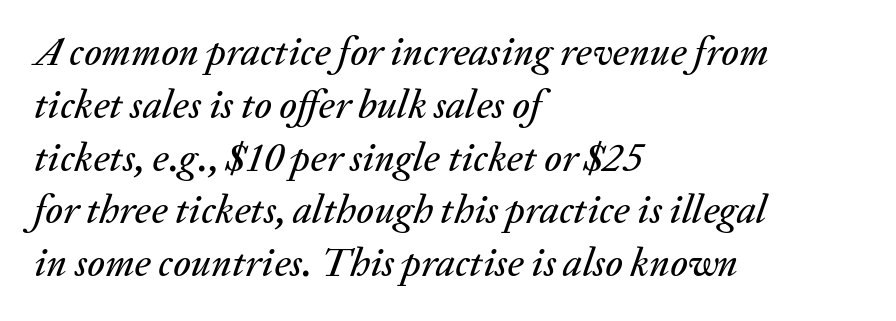
The image shows 40 px text type, italic (leaning right); set left-aligned, normal line spacing (1.32x), normal letter spacing, not underlined; medium stroke contrast and a medium x-height.
